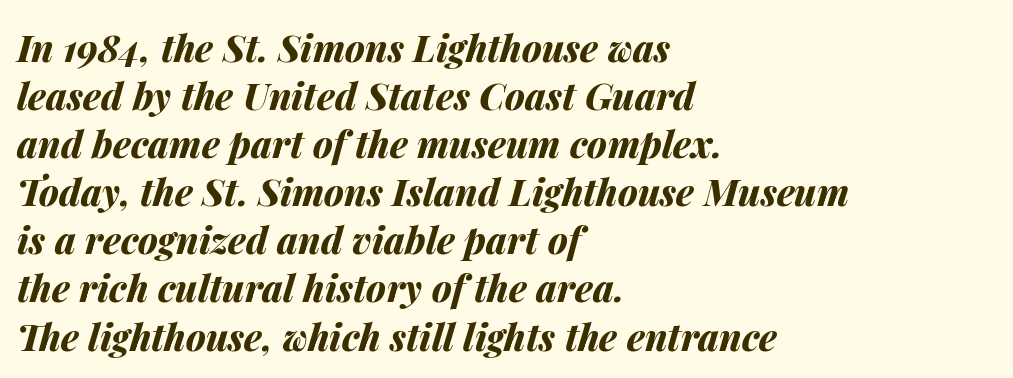
The rendering anchors every line to the left-hand side. This rendering leaves character spacing at its baseline value. Each letter keeps its own natural width here, so spacing adapts to shape. Posture: slanted. Normally led — the rows are evenly, conventionally spaced.
